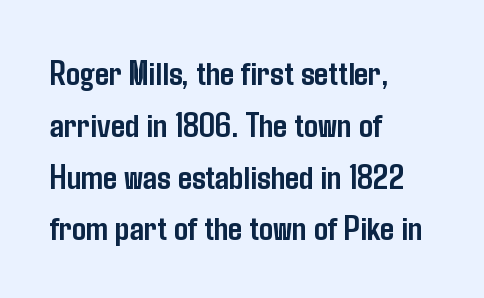
{"serif": "no", "italic": "no", "bold": "yes", "weight": "semibold", "width": "condensed", "stroke_contrast": "low", "x_height": "medium", "monospaced": "no", "underline": "no", "align": "left", "line_spacing": "normal", "line_spacing_ratio": 1.48, "letter_spacing": "normal", "letter_spacing_em": 0.0, "glyph_px": 35}
